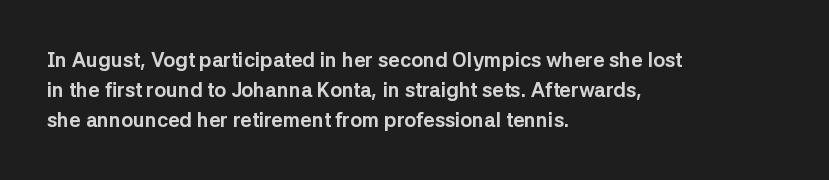
Where is the straight margin? On the left. Between one letter and the next there's only the usual sliver of space. Is there any slant? The stems are plumb. Every letter is thick-stroked: bold, no question.
